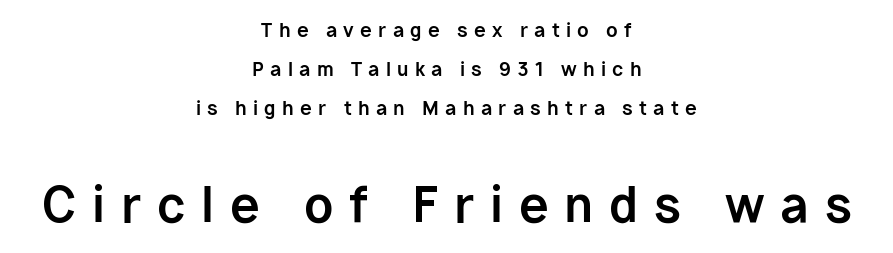
Widely set lines give the paragraph a tall, airy silhouette. Where is the straight margin? There isn't one; the lines are centered. Vertical strokes here are truly vertical. Proportional: the letters do not fall into vertical columns. These lines have a slow, spaced-out rhythm from letter to letter.
